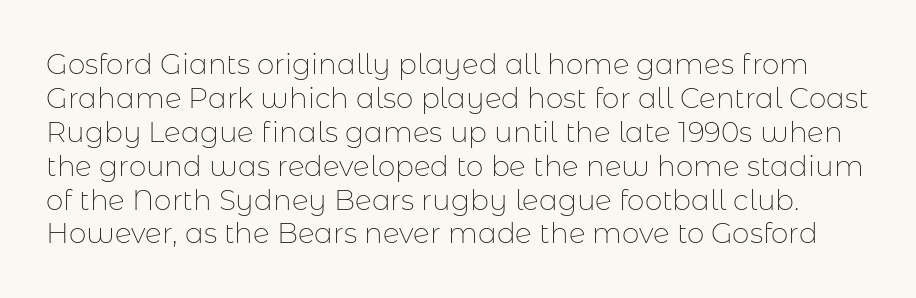
The passage shown is typed in a proportional face where columns would drift. No italicization has been applied; the sample stays upright. The typeface chosen for these lines omits serifs. This rendering features lettering with no underline. The horizontal fit of the characters is conventional and even. The font sits on the lighter half of the weight spectrum, regular included.
